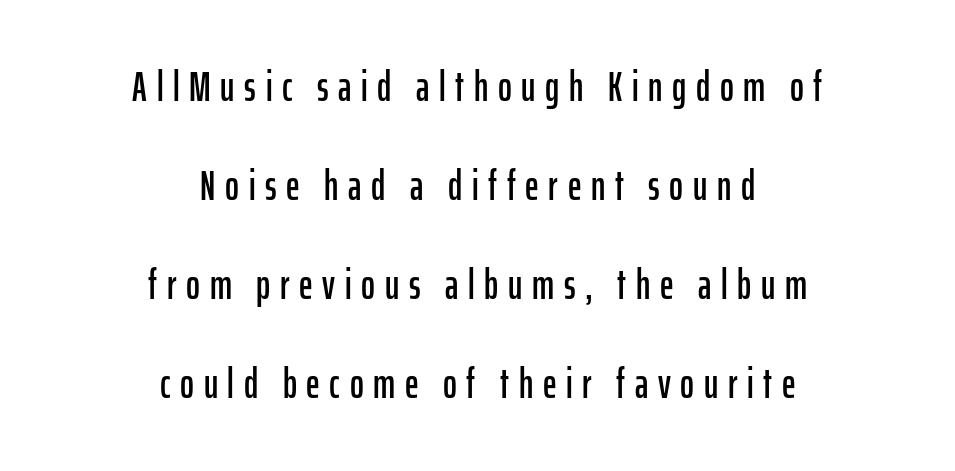
Q: Is the text italic (slanted)? A: No, it is upright.
Q: Is the typeface a serif or a sans-serif typeface? A: Sans-serif.
Q: Is the text underlined? A: No.
Q: How is the paragraph aligned? A: Centered.
Q: Is the spacing between letters normal or unusually wide? A: Unusually wide.
Q: Is the spacing between lines tight, normal or loose? A: Loose.
Q: Width (condensed, normal, or wide)? A: Condensed.
Q: Stroke contrast? A: Low.
Q: x-height? A: Medium.
Q: Monospaced? A: No.
